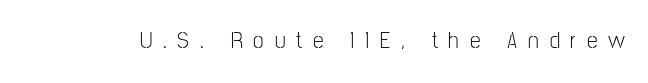
The letters look calm and open, with moderate or lighter stems. Posture: upright roman. The passage shown has open, widely tracked lettering throughout. The baseline area is clear.
